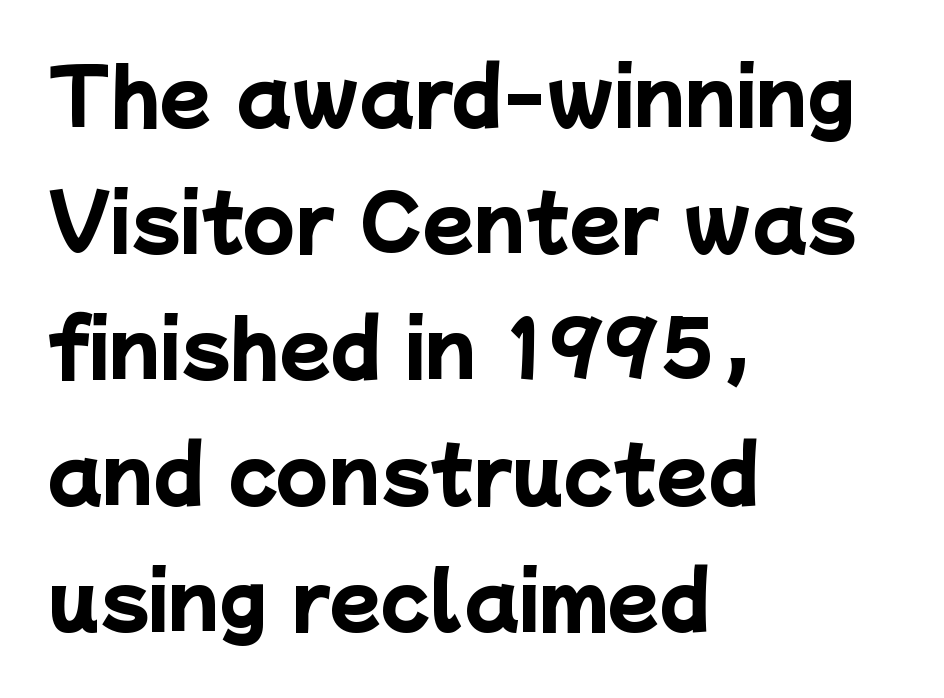
Tracking value appears to be zero — textbook default spacing. Is this a fixed-width face? No — the glyphs have proportional, varying widths. Unlike a traditional serif, this face leaves its strokes unadorned. Regular leading. These words are printed bold, with thick strokes throughout.
